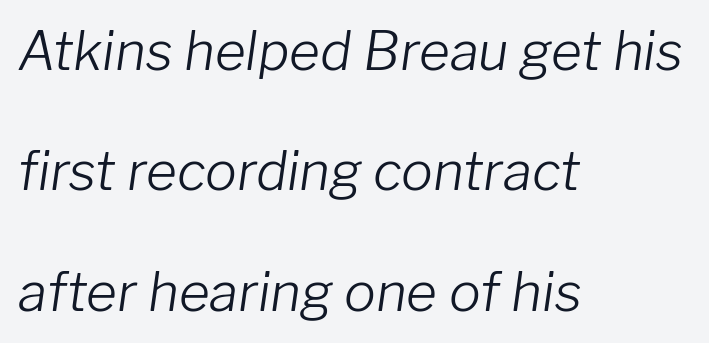
The image shows 53 px light type, italic (leaning right); set left-aligned, loose line spacing (2.27x), normal letter spacing, not underlined; low stroke contrast and a medium x-height.
